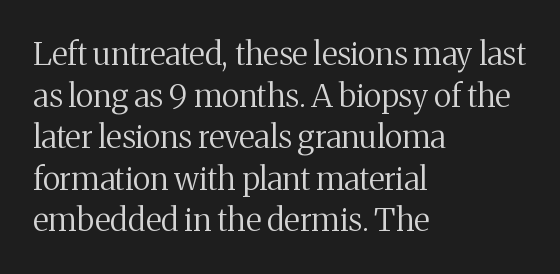
Q: Is the text bold? A: No.
Q: Is the text italic (slanted)? A: No, it is upright.
Q: Is the typeface a serif or a sans-serif typeface? A: Serif.
Q: Is the text underlined? A: No.
Q: How is the paragraph aligned? A: Left-aligned.
Q: Is the spacing between letters normal or unusually wide? A: Normal.
Q: Is the spacing between lines tight, normal or loose? A: Normal.
Q: Width (condensed, normal, or wide)? A: Normal.
Q: Stroke contrast? A: Medium.
Q: x-height? A: Medium.
Q: Monospaced? A: No.
